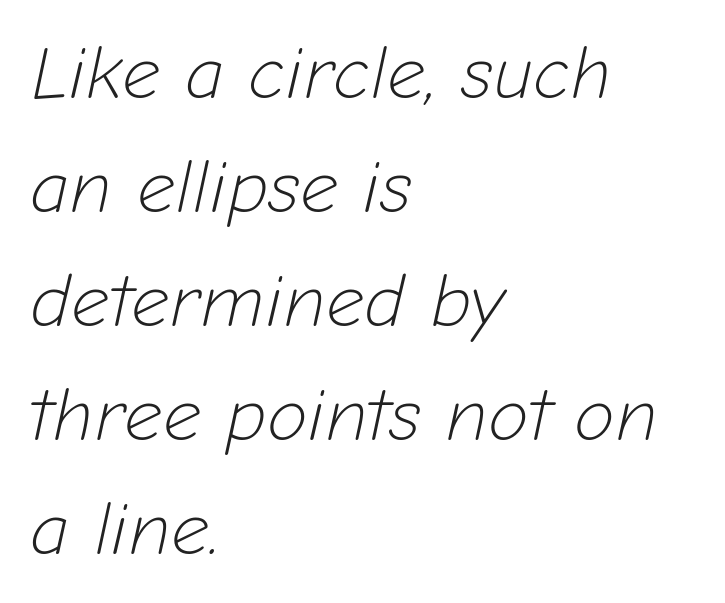
The image shows 75 px light type, italic (leaning right); set left-aligned, normal line spacing (1.52x), normal letter spacing, not underlined; low stroke contrast and a medium x-height.
